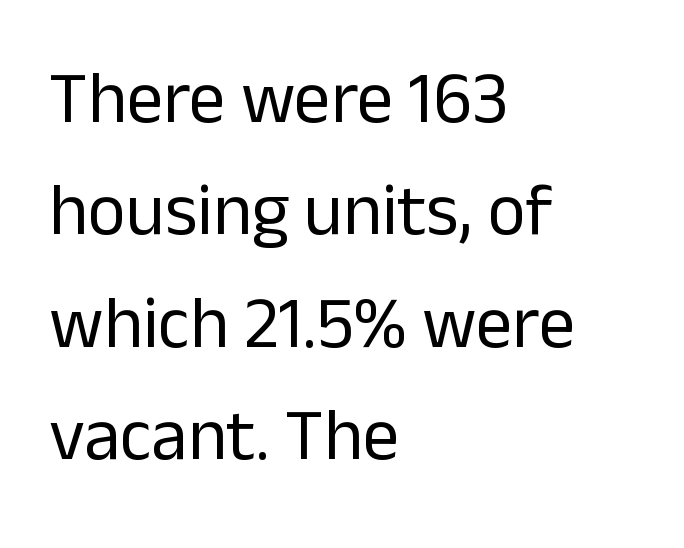
Classification — sans serif. Every stem runs plumb, perpendicular to the baseline. Whoever set this chose a conventional vertical rhythm. A typesetter would call this proportional, since set widths differ per character.
